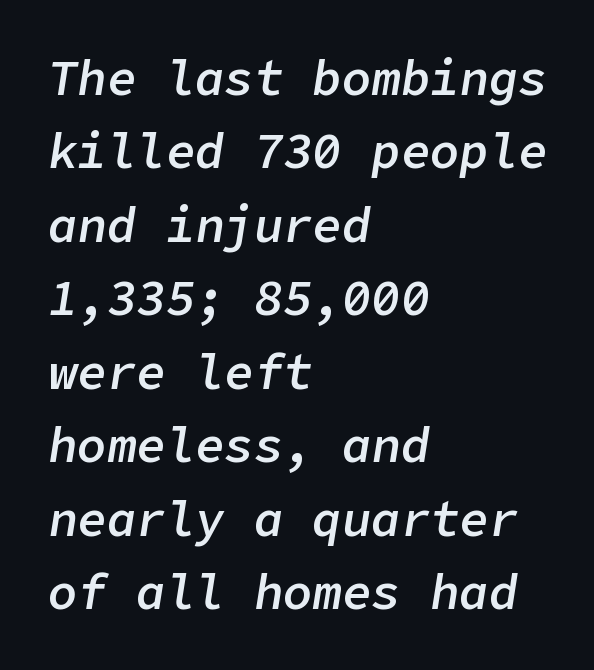
Q: Is the text bold? A: Semi-bold.
Q: Is the text italic (slanted)? A: Yes, it leans right by about 9 degrees.
Q: Is the text underlined? A: No.
Q: How is the paragraph aligned? A: Left-aligned.
Q: Is the spacing between letters normal or unusually wide? A: Normal.
Q: Is the spacing between lines tight, normal or loose? A: Normal.
Q: Width (condensed, normal, or wide)? A: Normal.
Q: Stroke contrast? A: Low.
Q: x-height? A: Medium.
